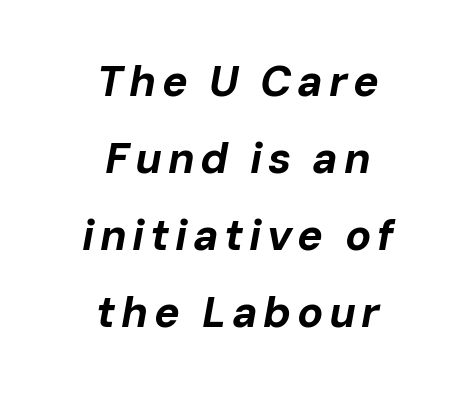
Check the space under the baseline: it is left empty. Slanted lettering throughout. The rendering uses natural spacing where letterforms have individual widths. Plenty of ink on the page — the face is bold. Both edges are ragged and mirror each other, which tells us the setting is centered.
